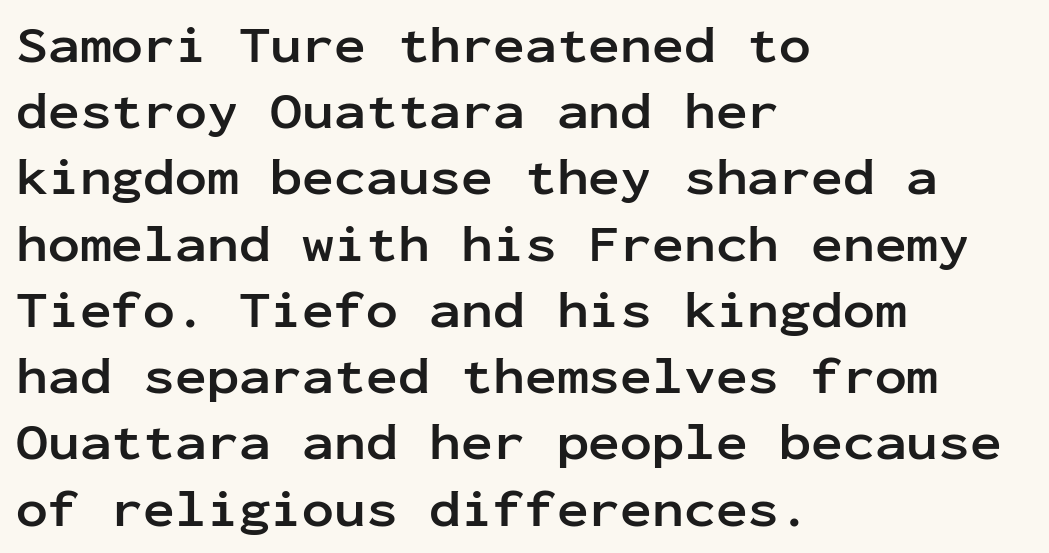
{"serif": "no", "italic": "no", "bold": "yes", "weight": "semibold", "width": "normal", "stroke_contrast": "low", "x_height": "medium", "monospaced": "yes", "underline": "no", "align": "left", "line_spacing": "normal", "line_spacing_ratio": 1.25, "letter_spacing": "normal", "letter_spacing_em": 0.0, "glyph_px": 53}
